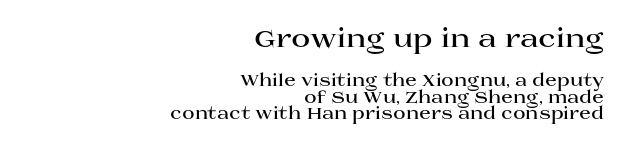
The image shows 26 px bold type, upright; set right-aligned, tight line spacing (0.97x), normal letter spacing, not underlined; the first (top) block is 1.53x larger.
